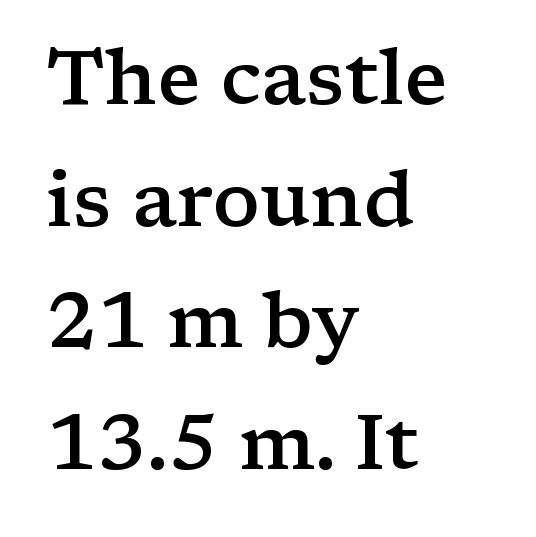
{"serif": "yes", "italic": "no", "bold": "semi", "weight": "semibold", "width": "wide", "stroke_contrast": "low", "x_height": "medium", "monospaced": "no", "underline": "no", "align": "left", "line_spacing": "normal", "line_spacing_ratio": 1.56, "letter_spacing": "normal", "letter_spacing_em": 0.0, "glyph_px": 78}
